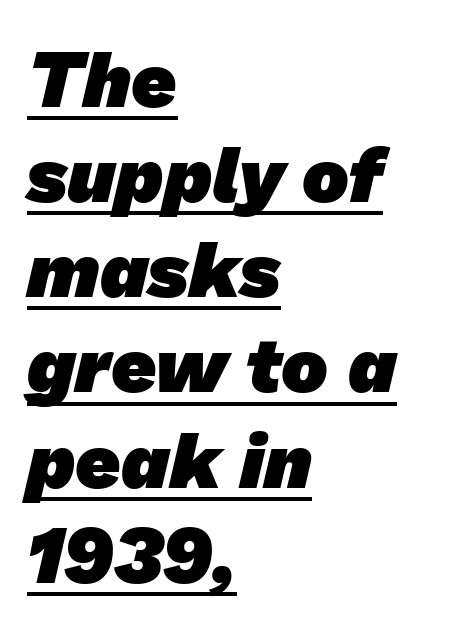
The image shows 78 px heavy sans-serif type; set left-aligned, line spacing 1.22x, normal letter spacing, underlined; low stroke contrast and a medium x-height.
